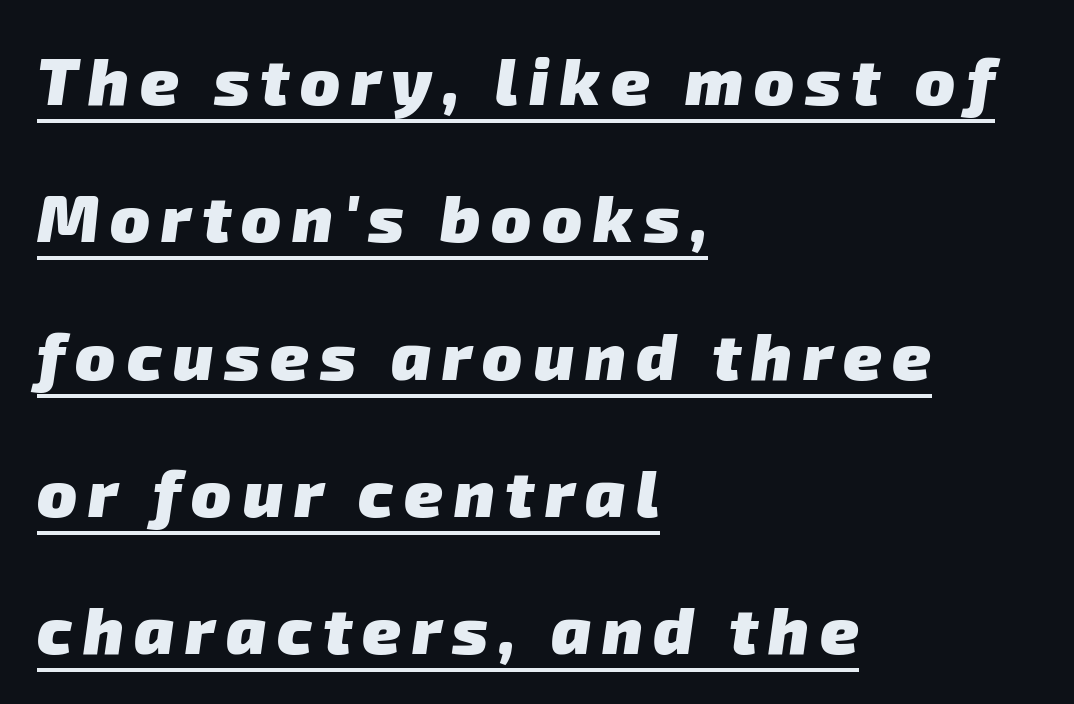
Emphasis is given by a line drawn under the lettering. How heavy is the stroke? Heavy — this is a bold. Is this a fixed-width face? No — the glyphs have proportional, varying widths. The compositor pushed each line to the left boundary.
